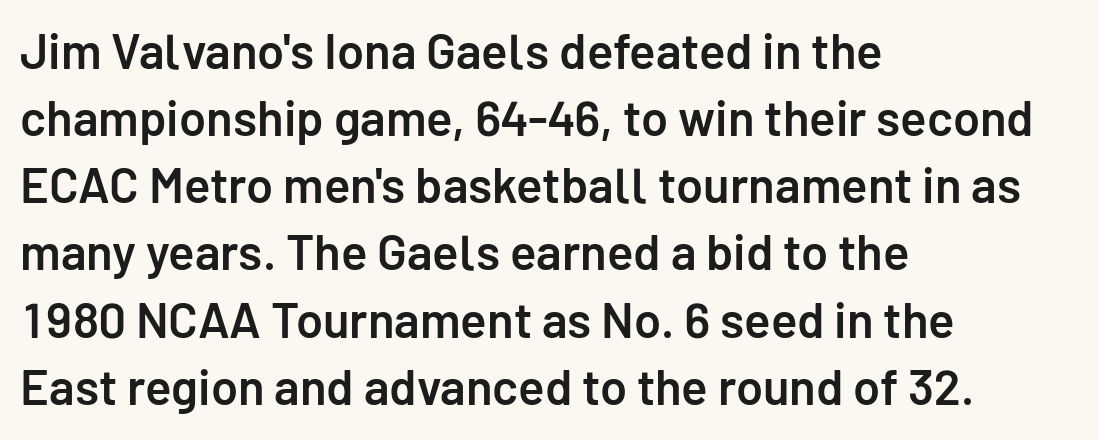
{"serif": "no", "italic": "no", "bold": "semi", "weight": "semibold", "width": "normal", "stroke_contrast": "low", "x_height": "medium", "monospaced": "no", "underline": "no", "align": "left", "line_spacing": "normal", "line_spacing_ratio": 1.37, "letter_spacing": "normal", "letter_spacing_em": 0.0, "glyph_px": 49}
